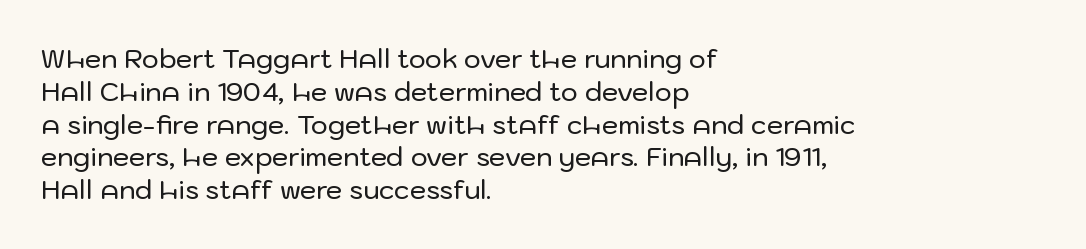
The image shows 26 px text type, upright; set left-aligned, normal line spacing (1.26x), normal letter spacing, not underlined.
